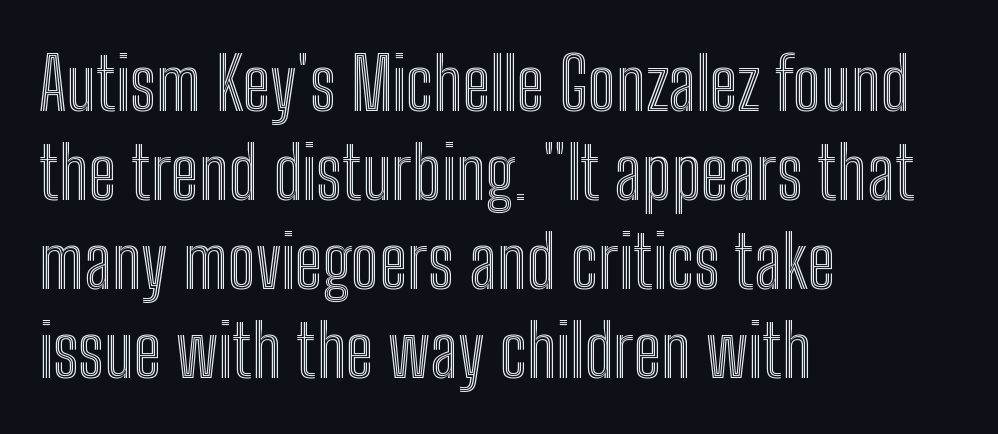
{"italic": "no", "width": "condensed", "x_height": "medium", "monospaced": "no", "underline": "no", "align": "left", "line_spacing_ratio": 1.22, "letter_spacing": "normal", "letter_spacing_em": 0.0, "glyph_px": 73}
